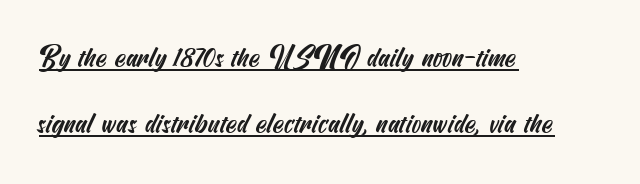
{"serif": "no", "width": "condensed", "stroke_contrast": "medium", "x_height": "small", "underline": "yes", "align": "left", "line_spacing": "loose", "line_spacing_ratio": 2.36, "letter_spacing": "normal", "letter_spacing_em": 0.0, "glyph_px": 28}
